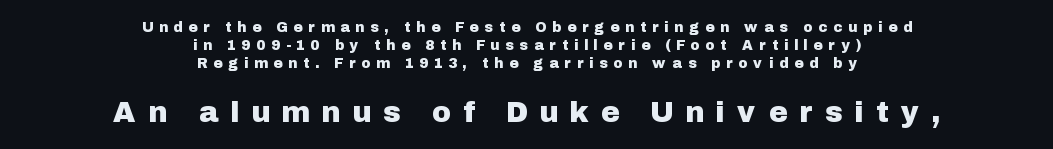
{"serif": "no", "italic": "no", "width": "normal", "stroke_contrast": "low", "x_height": "medium", "monospaced": "no", "underline": "no", "align": "center", "line_spacing": "normal", "line_spacing_ratio": 1.29, "letter_spacing": "wide", "letter_spacing_em": 0.47, "larger_block": "second", "size_ratio": 2.07, "glyph_px": 29}
